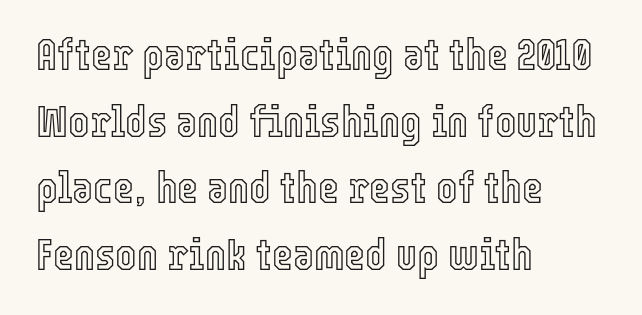
{"italic": "no", "width": "condensed", "x_height": "medium", "monospaced": "no", "underline": "no", "align": "left", "line_spacing": "normal", "line_spacing_ratio": 1.48, "letter_spacing": "normal", "letter_spacing_em": 0.0, "glyph_px": 45}
